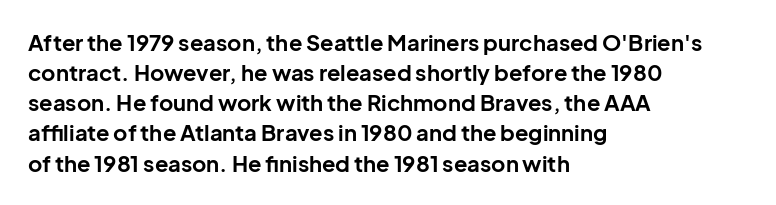
{"italic": "no", "bold": "yes", "underline": "no", "align": "left", "line_spacing": "normal", "line_spacing_ratio": 1.37, "letter_spacing": "normal", "letter_spacing_em": 0.0, "glyph_px": 22}
